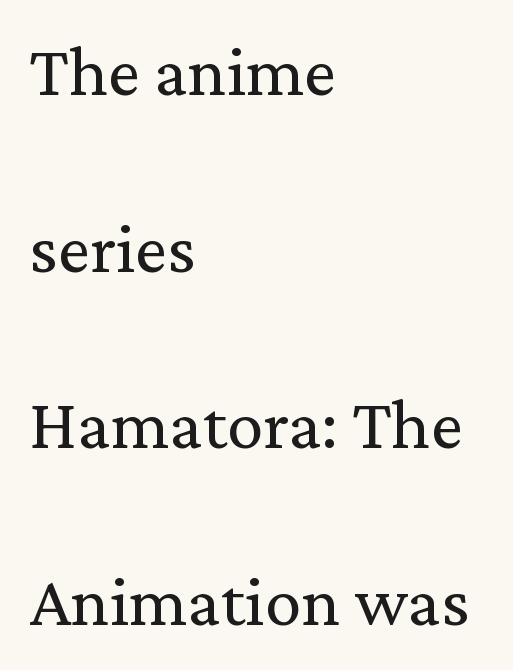
{"serif": "yes", "italic": "no", "bold": "no", "weight": "regular", "width": "normal", "stroke_contrast": "medium", "x_height": "medium", "monospaced": "no", "underline": "no", "align": "left", "line_spacing": "loose", "line_spacing_ratio": 2.42, "letter_spacing": "normal", "letter_spacing_em": 0.0, "glyph_px": 73}
